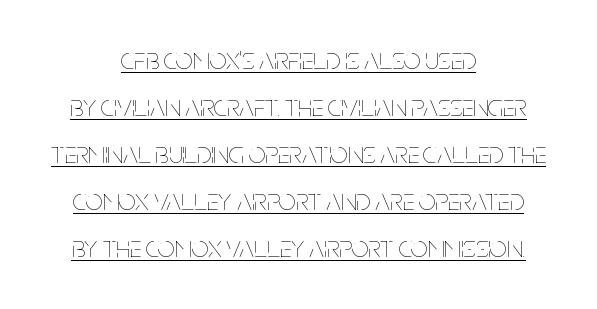
The rows are spaced the way most documents space them. Stems here are at most as thick as an everyday book face. The face used here is proportionally spaced, like ordinary book or web type. Nobody touched the tracking dial on this one. Vertical strokes here are truly vertical. In designer terms, the underline attribute is active on this setting.
